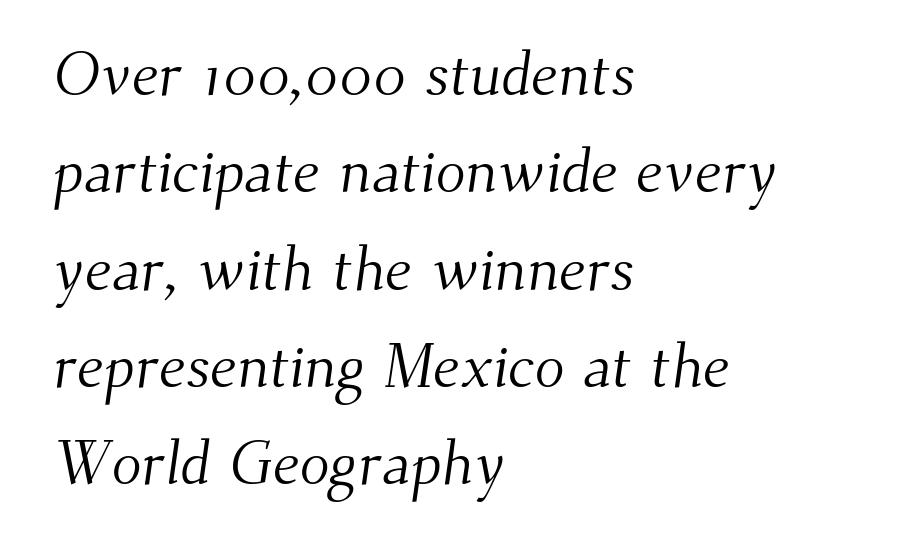
{"serif": "yes", "bold": "no", "weight": "light", "width": "normal", "stroke_contrast": "medium", "x_height": "small", "monospaced": "no", "underline": "no", "align": "left", "line_spacing": "normal", "line_spacing_ratio": 1.57, "letter_spacing": "normal", "letter_spacing_em": 0.0, "glyph_px": 62}
